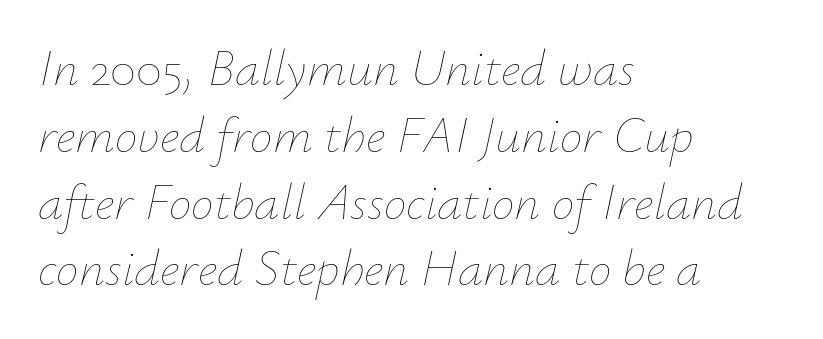
Interline gaps are of average width in this sample. Emphasis-style slanted type is in use. Note the varied advance widths — an 'i' is clearly narrower than an 'm'. Words appear dense and cohesive because spacing is normal.
